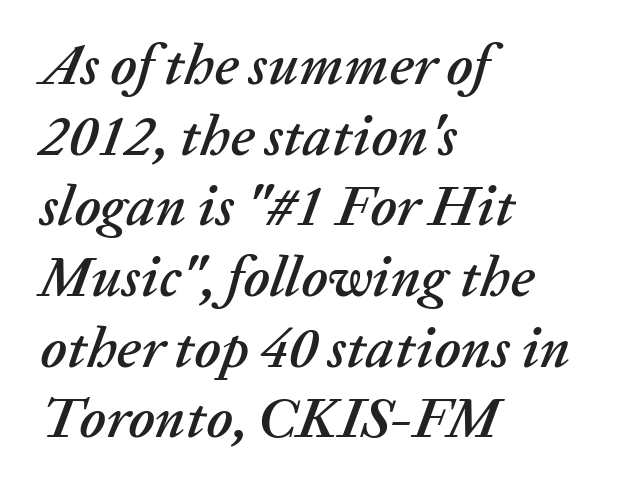
{"italic": "yes", "lean": "right", "slant_degrees": 20, "width": "normal", "stroke_contrast": "low", "x_height": "medium", "monospaced": "no", "underline": "no", "align": "left", "line_spacing_ratio": 1.24, "letter_spacing": "normal", "letter_spacing_em": 0.0, "glyph_px": 57}
